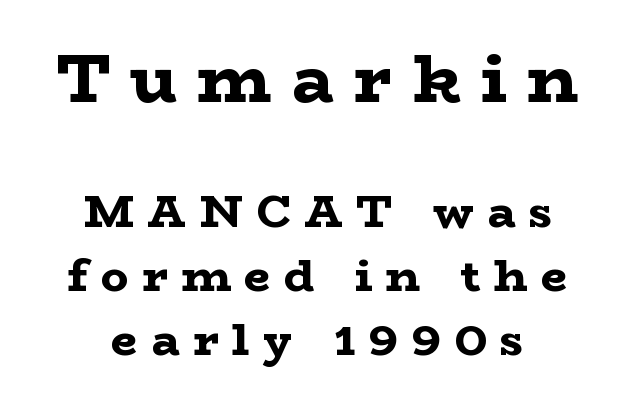
One glance says typical: line gaps are just what's usual. Words float on clear page, feet unadorned. A roman cut, with each character standing at attention. The rendering uses a bold face; every stroke is thick and dark. This rendering widens character spacing well past its baseline value. Each line is balanced around a shared central axis.
